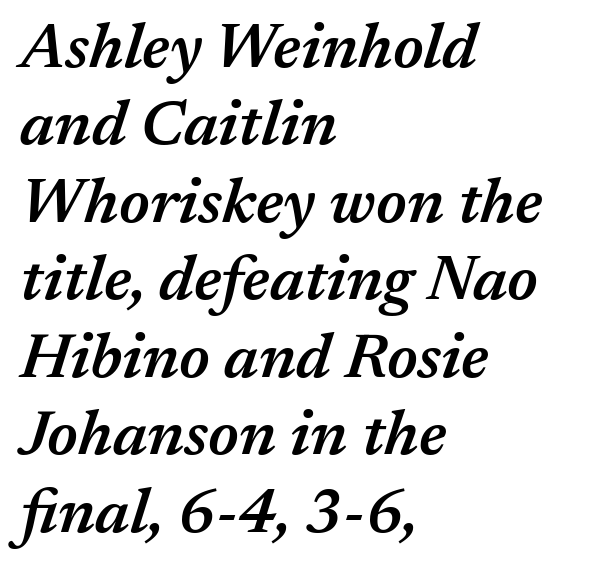
Q: Is the text bold? A: Semi-bold.
Q: Is the text italic (slanted)? A: Yes, it leans right by about 17 degrees.
Q: Is the text underlined? A: No.
Q: How is the paragraph aligned? A: Left-aligned.
Q: Is the spacing between letters normal or unusually wide? A: Normal.
Q: Width (condensed, normal, or wide)? A: Normal.
Q: Stroke contrast? A: Medium.
Q: x-height? A: Medium.
Q: Monospaced? A: No.
